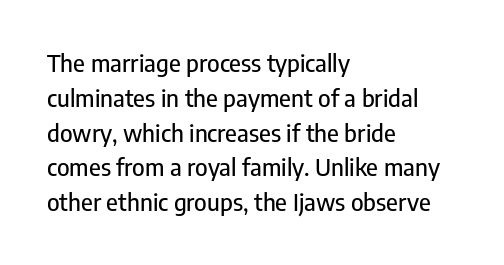
This sample keeps an unexceptional amount of space between lines. These lines keep a tight, regular rhythm from letter to letter. Every stem runs plumb, perpendicular to the baseline. Reading down the block, your eye returns to a fixed left position each line. The string is rendered with underlining switched off.
